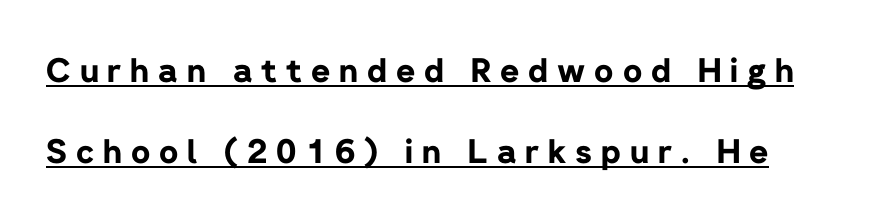
{"serif": "no", "italic": "no", "bold": "yes", "weight": "bold", "width": "normal", "stroke_contrast": "low", "x_height": "medium", "monospaced": "no", "underline": "yes", "align": "left", "line_spacing": "loose", "line_spacing_ratio": 2.44, "letter_spacing": "wide", "letter_spacing_em": 0.27, "glyph_px": 33}
